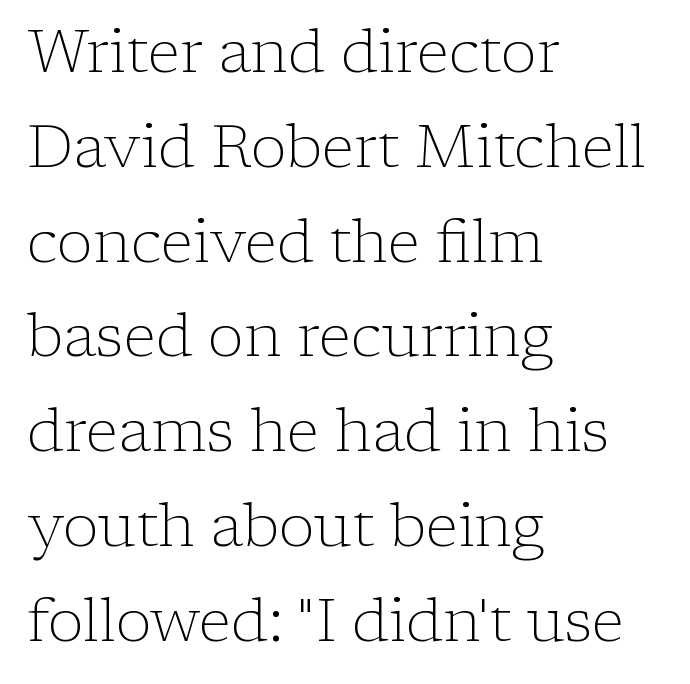
The image shows 60 px light serif type, upright; set left-aligned, normal line spacing (1.58x), normal letter spacing, not underlined; low stroke contrast and a medium x-height.
